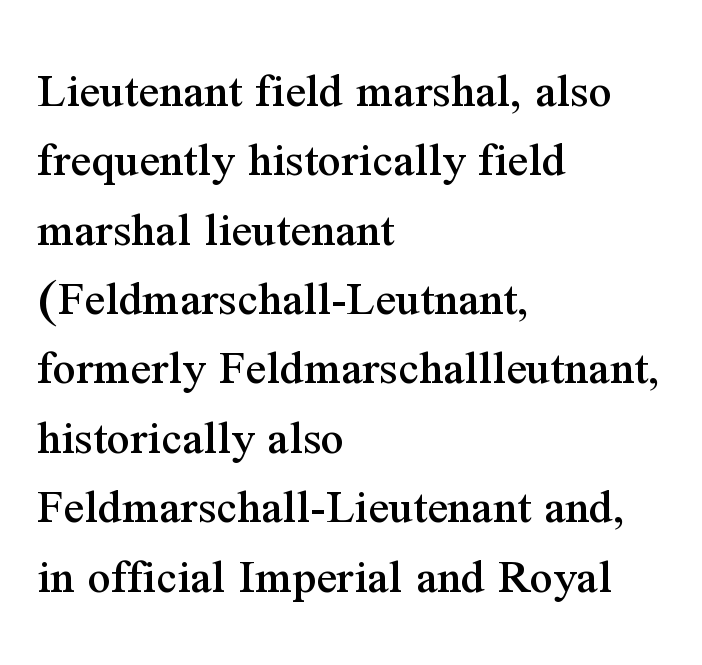
Clear beneath every line of the passage. Regular leading. Left-aligned paragraph, ragged on the right. Nope, not italic — everything's standing straight. The type is set solid horizontally, with unmodified tracking. Looks like regular typesetting: each glyph gets only the width it needs.
